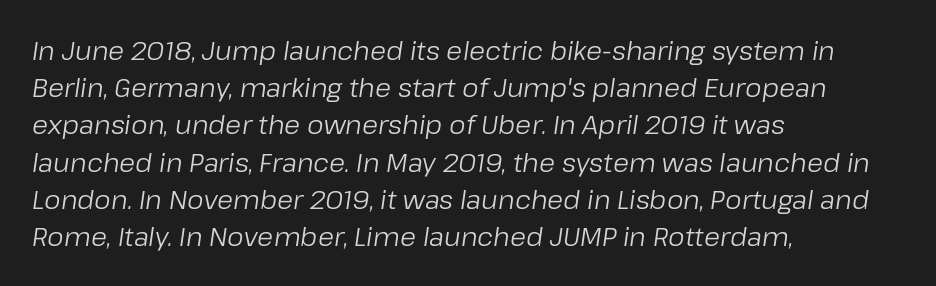
The image shows 26 px text type, italic (leaning right); set left-aligned, normal line spacing (1.43x), normal letter spacing, not underlined.
